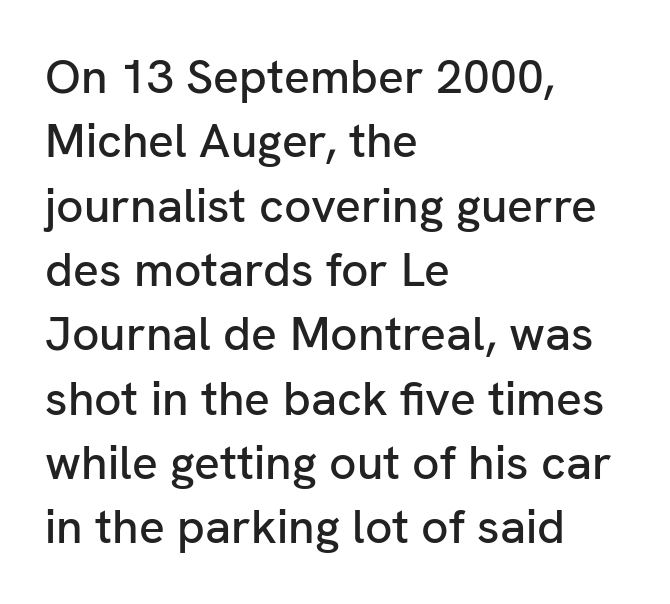
{"serif": "no", "italic": "no", "width": "normal", "stroke_contrast": "low", "x_height": "medium", "monospaced": "no", "underline": "no", "align": "left", "line_spacing": "normal", "line_spacing_ratio": 1.34, "letter_spacing": "normal", "letter_spacing_em": 0.0, "glyph_px": 48}
